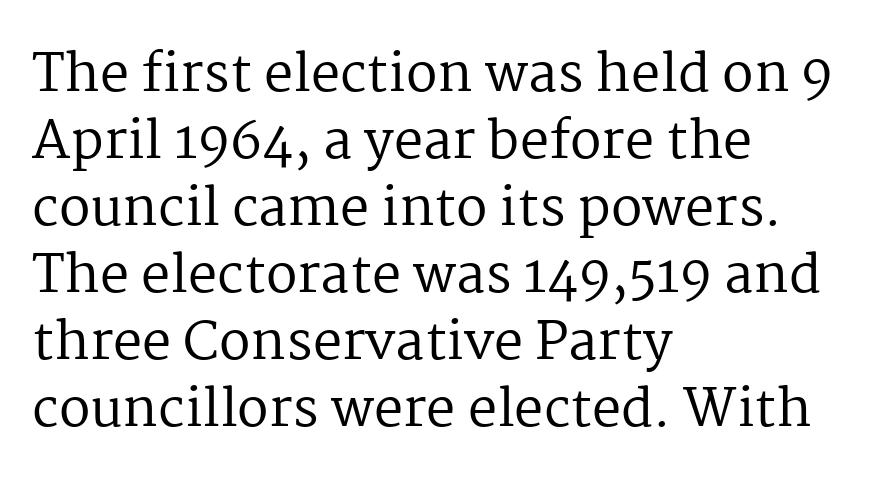
{"serif": "yes", "italic": "no", "bold": "no", "weight": "regular", "width": "normal", "stroke_contrast": "medium", "x_height": "medium", "monospaced": "no", "underline": "no", "align": "left", "line_spacing": "normal", "line_spacing_ratio": 1.29, "letter_spacing": "normal", "letter_spacing_em": 0.0, "glyph_px": 52}
